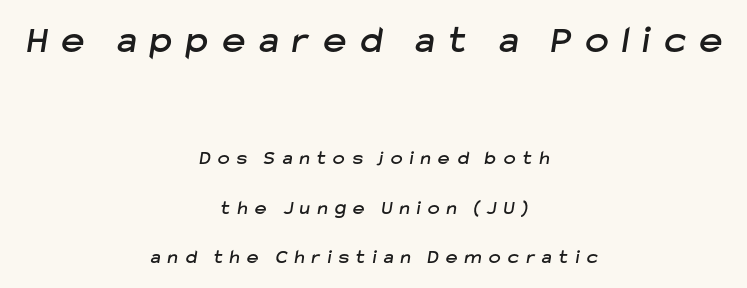
{"serif": "no", "width": "normal", "stroke_contrast": "low", "x_height": "medium", "monospaced": "no", "underline": "no", "align": "center", "line_spacing": "loose", "line_spacing_ratio": 2.48, "letter_spacing": "wide", "letter_spacing_em": 0.37, "larger_block": "first", "size_ratio": 1.95, "glyph_px": 39}
